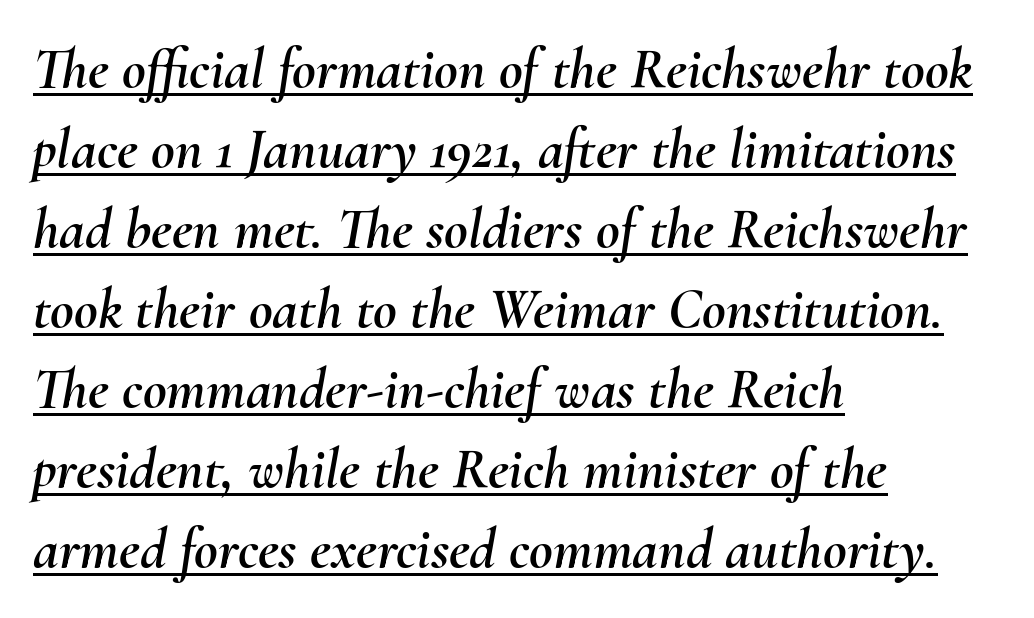
Which margin do the lines hug? The left one — the right edge is uneven. You can see a thin bar hugging the bottom of the glyphs. No extra tracking has been applied to these lines. This is oblique type, the kind used for emphasis or titles. Varying glyph widths throughout — classic text-font behaviour. The designer left line spacing at the default.
